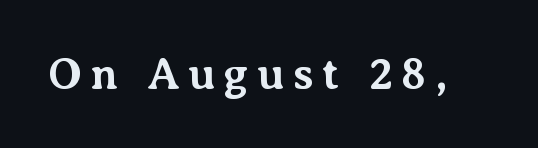
Do the letters lean? They stand straight. You'd pick this weight for a headline — it's a proper bold. Letterform terminals end in serifs throughout the passage. Is this a fixed-width face? No — the glyphs have proportional, varying widths. Check the space under the baseline: it is left empty.
